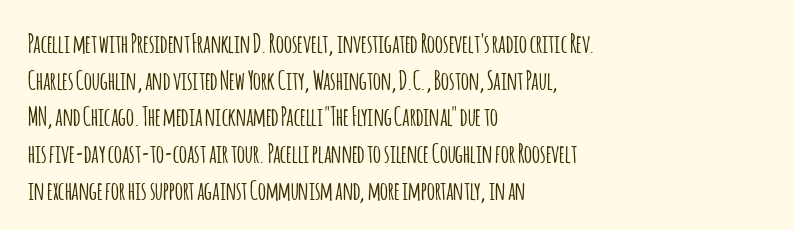
The letters stand straight up with perfectly vertical stems. The tracking reads as untouched default to a designer's eye. Vertical spacing — default. All the whitespace from short lines collects on the right. Bare-footed words on every line.
